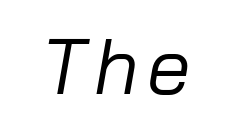
Underline: absent. Neither beginnings nor endings align; midpoints do. Caption: face not bold, strokes unweighted. You could not count columns in this text — the font is proportionally spaced.
